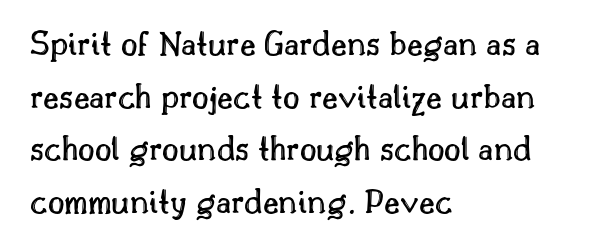
In terms of posture, this sample is upright. The rendering uses a moderate line-height, typical for paragraphs. Nobody touched the tracking dial on this one. Bare-footed words on every line.
